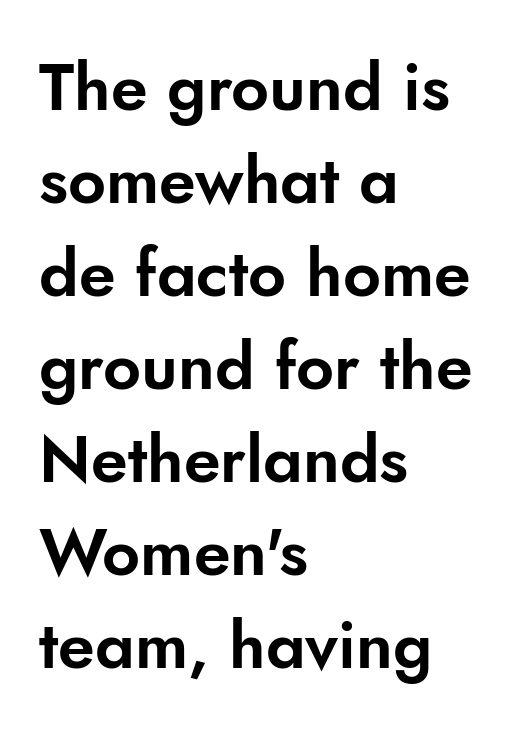
Q: Is the text italic (slanted)? A: No, it is upright.
Q: Is the typeface a serif or a sans-serif typeface? A: Sans-serif.
Q: Is the text underlined? A: No.
Q: How is the paragraph aligned? A: Left-aligned.
Q: Is the spacing between letters normal or unusually wide? A: Normal.
Q: Is the spacing between lines tight, normal or loose? A: Normal.
Q: Width (condensed, normal, or wide)? A: Normal.
Q: Stroke contrast? A: Low.
Q: x-height? A: Small.
Q: Monospaced? A: No.
